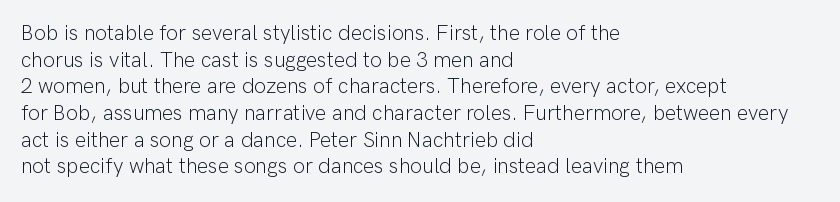
Summary of weight: not heavy and not bold. The vertical gap from one line to the next is medium. The type is set solid horizontally, with unmodified tracking. No italicization has been applied; the sample stays upright. The paragraph shown leans on its left margin. The gap between lines stays unmarked.
